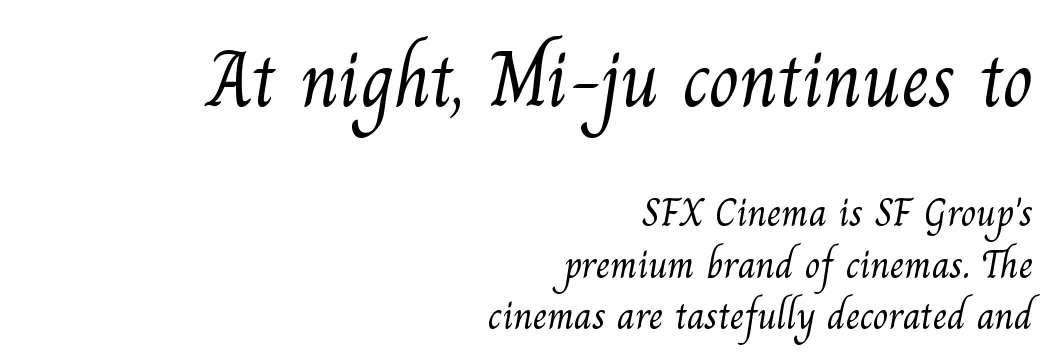
The image shows 79 px light serif type; set right-aligned, normal line spacing (1.28x), normal letter spacing, not underlined; the first (top) block is 1.98x larger; medium stroke contrast and a small x-height.
